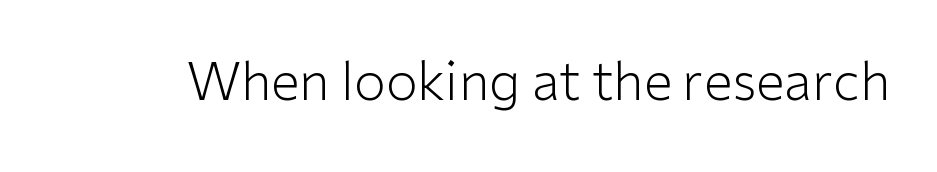
Q: Is the text bold? A: No.
Q: Is the text italic (slanted)? A: No, it is upright.
Q: Is the typeface a serif or a sans-serif typeface? A: Sans-serif.
Q: Is the text underlined? A: No.
Q: Is the spacing between letters normal or unusually wide? A: Normal.
Q: Width (condensed, normal, or wide)? A: Normal.
Q: Stroke contrast? A: Low.
Q: x-height? A: Medium.
Q: Monospaced? A: No.
